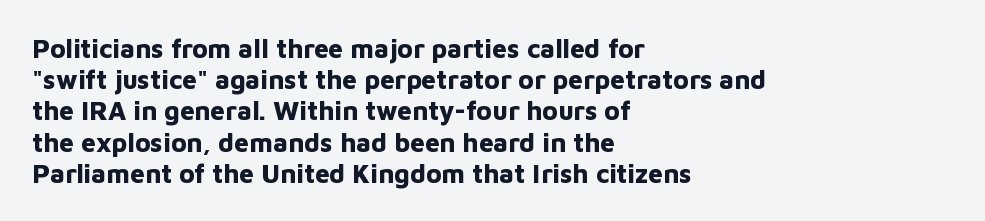
A typesetter would mark this as roman, not italic. The face used here is rendered with its standard letterfit. As a designer I'd log this as weight 700, bold. Underlining? Definitely not there. The text block is weighted toward the left margin, trailing off unevenly rightward.
